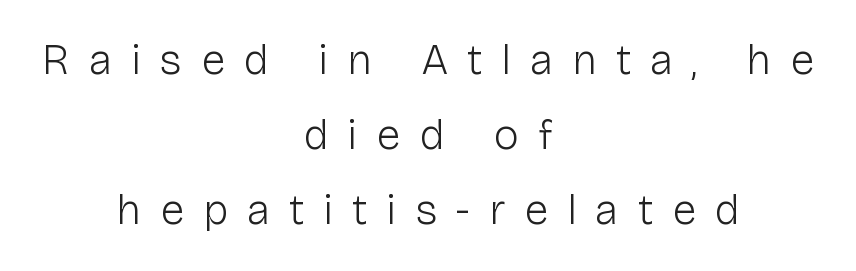
{"serif": "no", "italic": "no", "bold": "no", "weight": "light", "width": "normal", "stroke_contrast": "low", "x_height": "medium", "monospaced": "no", "underline": "no", "align": "center", "line_spacing_ratio": 1.75, "letter_spacing": "wide", "letter_spacing_em": 0.44, "glyph_px": 43}
